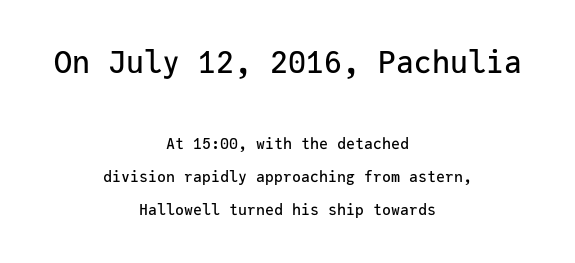
The horizontal fit of the characters is conventional and even. Caption: upper text group enlarged, lower text group reduced. Is the block centered? Yes — each line is placed symmetrically about the middle. The letters carry no serifs — their stems end cleanly without finishing strokes.
